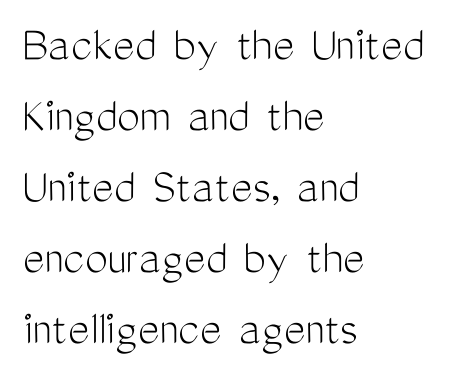
The image shows 51 px light, condensed sans-serif type, upright; set left-aligned, normal line spacing (1.39x), normal letter spacing, not underlined; medium stroke contrast and a medium x-height.
